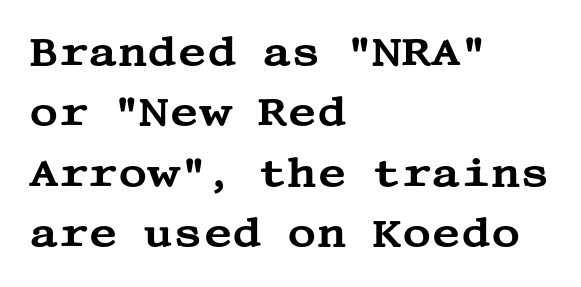
This block has exactly the height ordinary leading produces. In terms of letterspacing, this is plain default setting. In terms of posture, this sample is upright. The lines are quadded left. Underline: absent.
